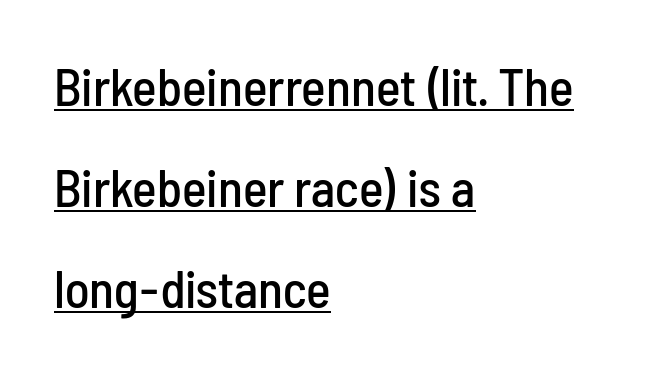
Descenders here cross a horizontal rule under the line. Ascenders rise straight up at ninety degrees. Type style note: lacks serifs. The rendering keeps characters at their native spacing. Is this a fixed-width face? No — the glyphs have proportional, varying widths.
